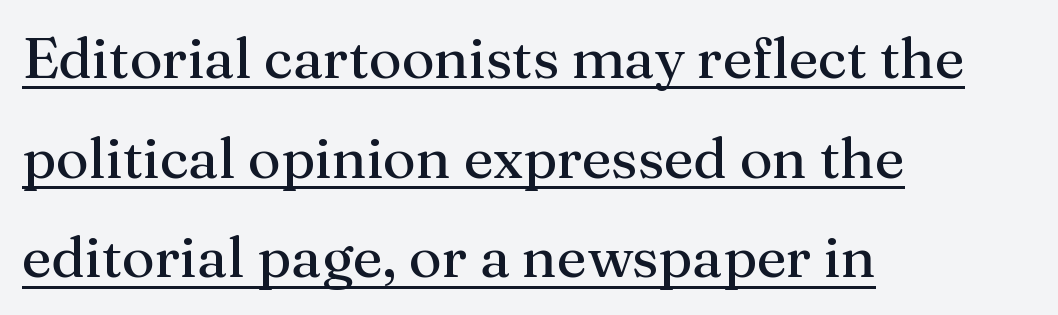
The passage shown has conventional tracking throughout. Here the designer chose a conventional face with non-uniform glyph widths. The letters look calm and open, with moderate or lighter stems. Compared with a centered layout, this one pins lines to the left instead.
